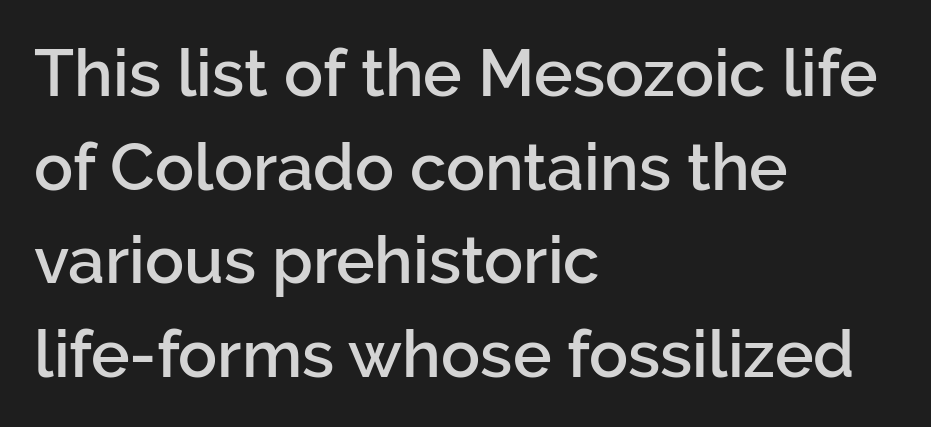
Vertical spacing — default. Words float on clear page, feet unadorned. Line beginnings align vertically; line endings do not. The rendering uses natural spacing where letterforms have individual widths.
